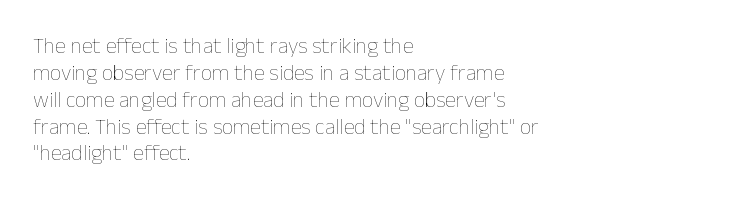
The image shows 22 px text type, upright; set left-aligned, line spacing 1.22x, normal letter spacing, not underlined.
